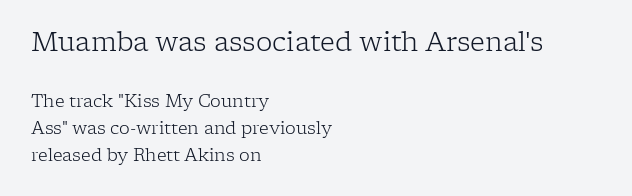
One glance says typical: line gaps are just what's usual. These lines keep a tight, regular rhythm from letter to letter. These lines stack with their left ends in a neat column. Posture: straight, roman, zero tilt. Unmarked baselines from the first word to the last.
